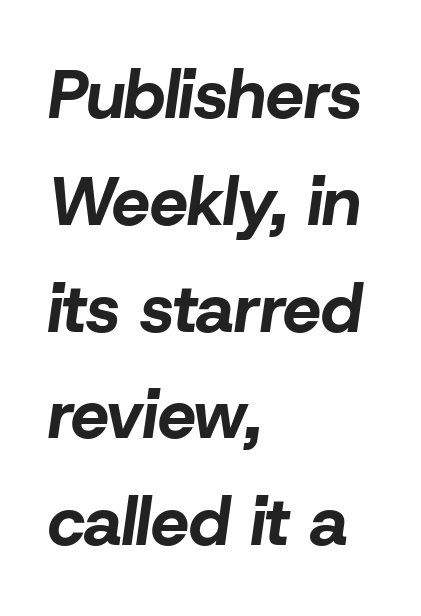
Q: Is the text bold? A: Yes.
Q: Is the text italic (slanted)? A: Yes, it leans right by about 8 degrees.
Q: Is the text underlined? A: No.
Q: How is the paragraph aligned? A: Left-aligned.
Q: Is the spacing between letters normal or unusually wide? A: Normal.
Q: Is the spacing between lines tight, normal or loose? A: Normal.
Q: Width (condensed, normal, or wide)? A: Normal.
Q: Stroke contrast? A: Low.
Q: x-height? A: Medium.
Q: Monospaced? A: No.
